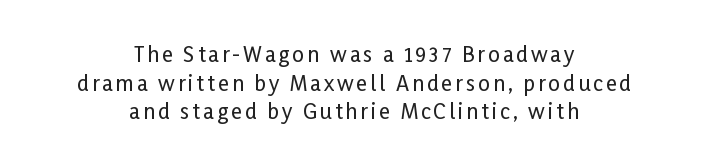
Glance below the letters and you will spot only blank space. A student would call this center alignment; a typographer would say set centered. The letters stand upright; this is a roman face. A normal amount of white space separates one row of letters from the next.
